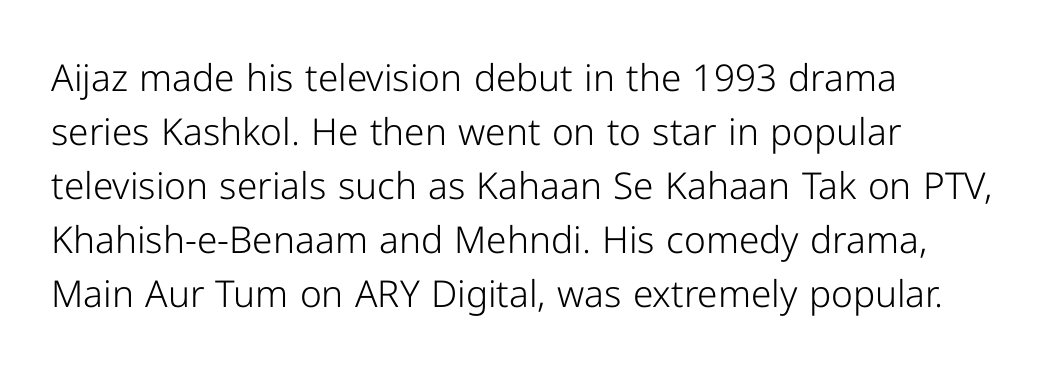
Normally led — the rows are evenly, conventionally spaced. Varying glyph widths throughout — classic text-font behaviour. The ragged edge is on the right, which tells us the setting is flush left. The characters display no serif detailing; their extremities are plain. Weight: not bold — regular or lighter. Posture: straight, roman, zero tilt.
